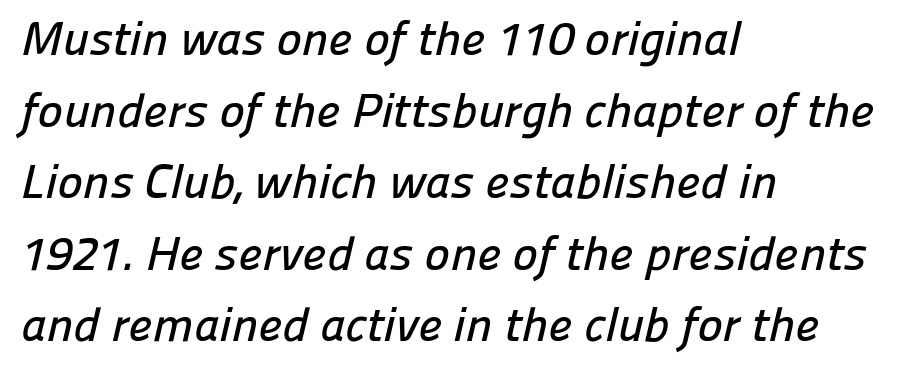
{"serif": "no", "width": "normal", "stroke_contrast": "low", "x_height": "medium", "monospaced": "no", "underline": "no", "align": "left", "line_spacing": "normal", "line_spacing_ratio": 1.49, "letter_spacing": "normal", "letter_spacing_em": 0.0, "glyph_px": 48}
